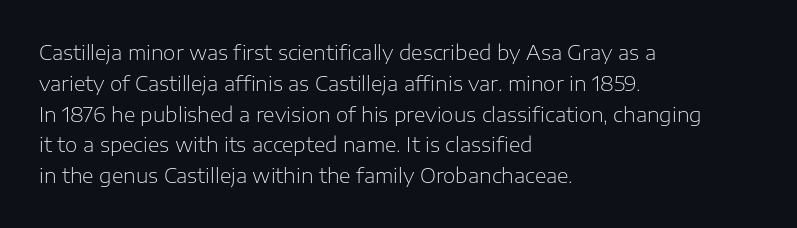
Q: Is the text bold? A: No.
Q: Is the text italic (slanted)? A: No, it is upright.
Q: Is the text underlined? A: No.
Q: How is the paragraph aligned? A: Left-aligned.
Q: Is the spacing between letters normal or unusually wide? A: Normal.
Q: Is the spacing between lines tight, normal or loose? A: Normal.
